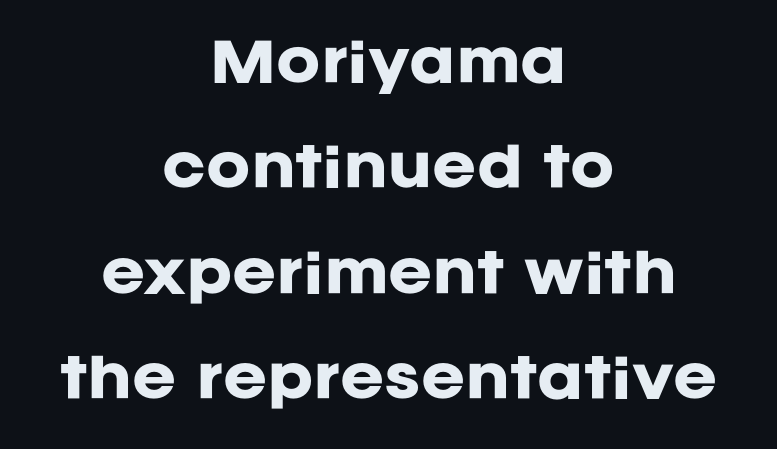
Horizontal bands of white between lines are thick stripes. Do the characters align in a grid? No, the font is proportional. The sample has been set heavy, in full bold. The words here are not underlined. Does the type have serifs? No, each stem ends abruptly. The gaps between neighbouring characters are ordinary and unremarkable.
